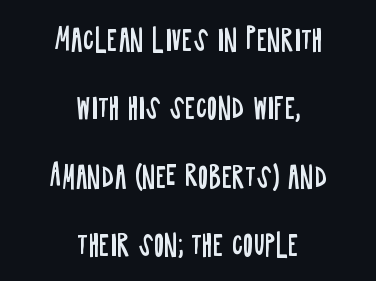
What stands out about the letter spacing? Nothing — it is the standard amount. Only glyphs here, with clear space below each row. The passage shown stacks its lines with a broad gap. The compositor balanced each line on the midline.
